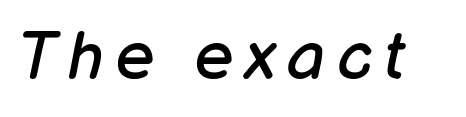
Do the characters align in a grid? No, the font is proportional. In terms of posture, this sample is oblique. The characters are drawn with everyday or finer stroke widths. The space beneath each line is pristine and unruled.
